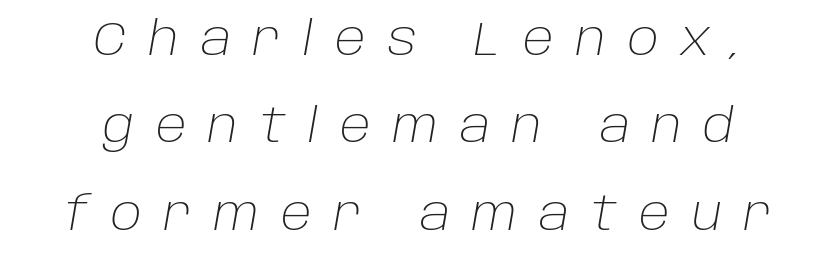
No chunkiness to these letters — they're not bold. This sample is center-justified, so both line endings float freely. Short note: letters widely spaced. An italicized treatment has been applied to the whole sample. The rendering uses natural spacing where letterforms have individual widths.
